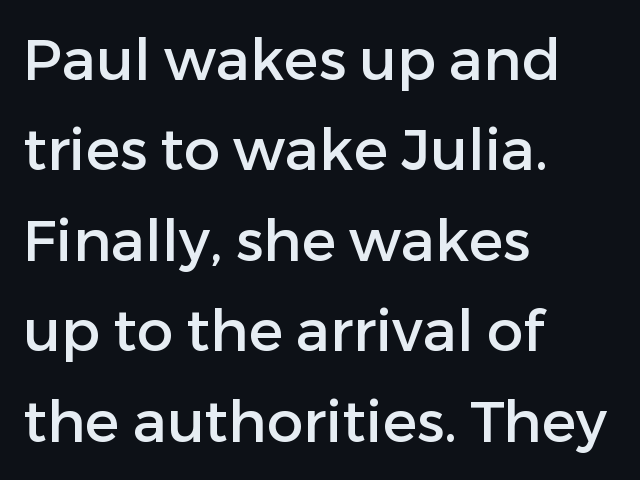
Q: Is the text italic (slanted)? A: No, it is upright.
Q: Is the typeface a serif or a sans-serif typeface? A: Sans-serif.
Q: Is the text underlined? A: No.
Q: How is the paragraph aligned? A: Left-aligned.
Q: Is the spacing between letters normal or unusually wide? A: Normal.
Q: Is the spacing between lines tight, normal or loose? A: Normal.
Q: Width (condensed, normal, or wide)? A: Normal.
Q: Stroke contrast? A: Low.
Q: x-height? A: Medium.
Q: Monospaced? A: No.
